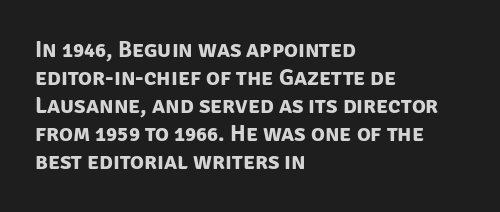
{"bold": "yes", "underline": "no", "align": "left", "line_spacing_ratio": 1.22, "letter_spacing": "normal", "letter_spacing_em": 0.0, "glyph_px": 23}
